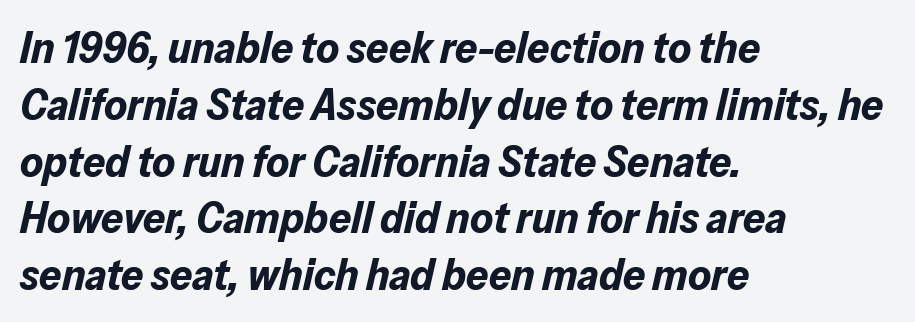
{"italic": "yes", "lean": "right", "slant_degrees": 13, "bold": "yes", "weight": "bold", "width": "normal", "stroke_contrast": "low", "x_height": "medium", "monospaced": "no", "underline": "no", "align": "left", "line_spacing": "normal", "line_spacing_ratio": 1.29, "letter_spacing": "normal", "letter_spacing_em": 0.0, "glyph_px": 44}
